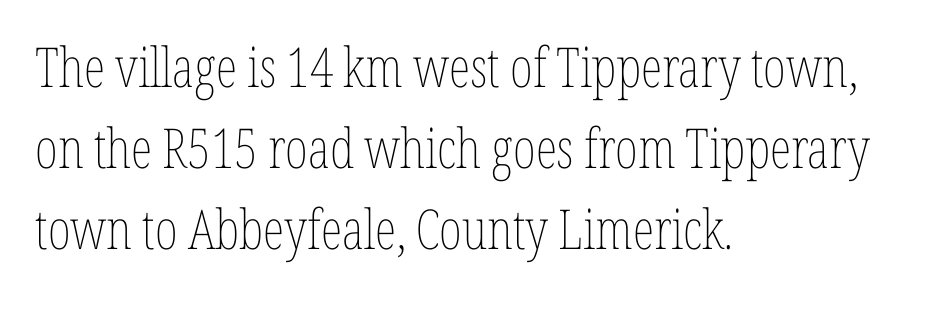
A typesetter would call this proportional, since set widths differ per character. Honestly, the letter spacing is just normal — you wouldn't notice it. Every character sits straight up, as roman type does. Type without underlining. Left-aligned paragraph, ragged on the right.
